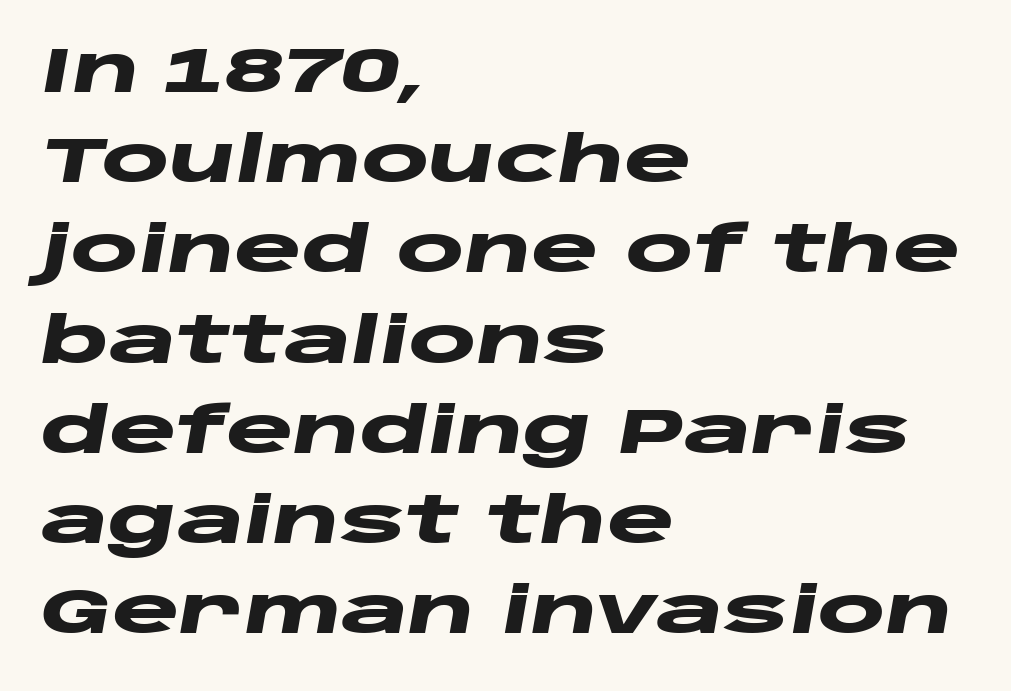
Q: Is the text bold? A: Yes.
Q: Is the text italic (slanted)? A: Yes, it leans right by about 10 degrees.
Q: Is the text underlined? A: No.
Q: How is the paragraph aligned? A: Left-aligned.
Q: Is the spacing between letters normal or unusually wide? A: Normal.
Q: Is the spacing between lines tight, normal or loose? A: Normal.
Q: Width (condensed, normal, or wide)? A: Wide.
Q: Stroke contrast? A: Low.
Q: x-height? A: Large.
Q: Monospaced? A: No.
